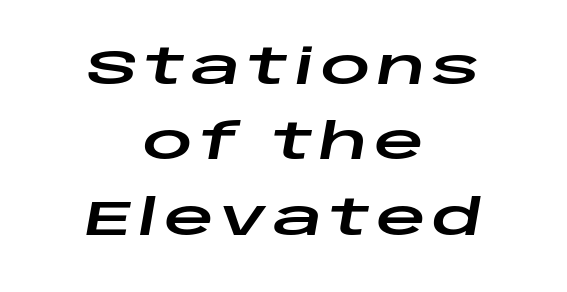
Q: Is the text italic (slanted)? A: Yes, it leans right by about 10 degrees.
Q: Is the text underlined? A: No.
Q: How is the paragraph aligned? A: Centered.
Q: Is the spacing between lines tight, normal or loose? A: Normal.
Q: Width (condensed, normal, or wide)? A: Wide.
Q: Stroke contrast? A: Low.
Q: x-height? A: Large.
Q: Monospaced? A: No.
